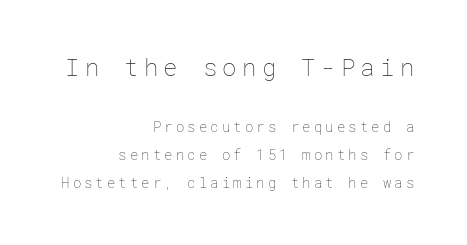
The image shows 24 px text type, upright; set right-aligned, loose line spacing (1.97x), unusually wide letter spacing (+0.22 em), not underlined; the first (top) block is 1.71x larger.
